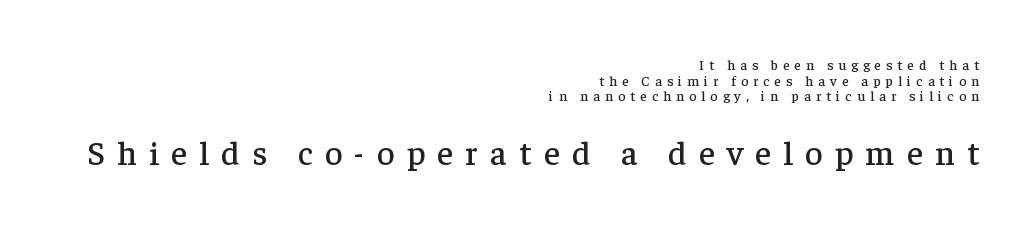
Typographically, this falls in the serif category. The paragraph shown leans on its right margin. The foot of each line stays bare and open. Each word looks stretched out because of the extra space between its letters.
